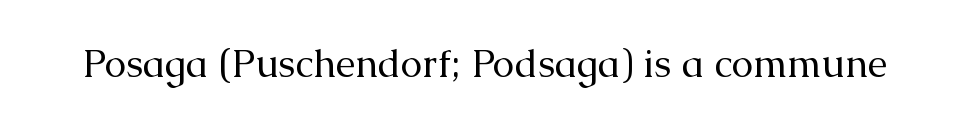
The image shows 39 px regular-weight serif type, upright; set normal letter spacing, not underlined; medium stroke contrast and a medium x-height.
